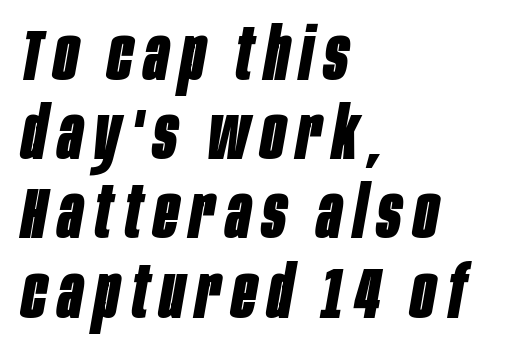
The glyphs look as if they've been sheared to an angle. The space directly below the letters is spotless. Its strokes are broad and dark, the hallmark of bold type. Here the designer chose a conventional face with non-uniform glyph widths. Successive baselines arrive quickly, one right under another.
